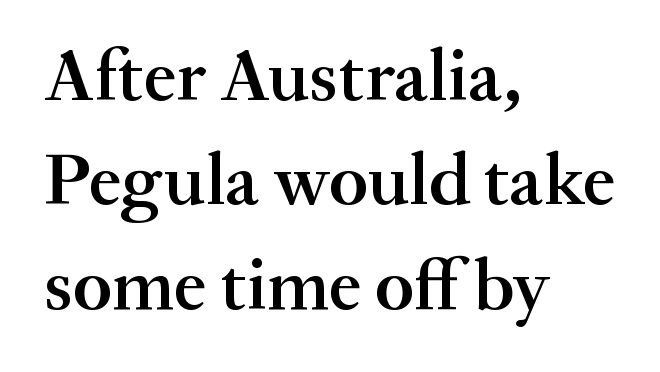
What kind of face is this? One with serifs. This rendering features lettering with no underline. Think of a printed novel: that variable character pitch is what you see here. Inter-character spacing is left at the font's built-in metrics.
